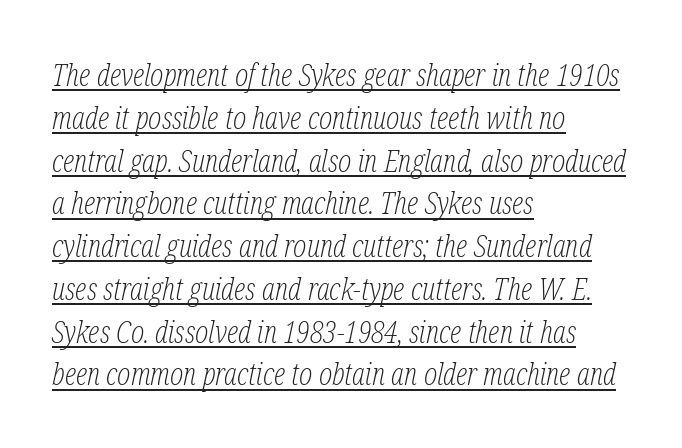
Weight: not bold — regular or lighter. Line starts are locked; line ends wander. Each word holds together tightly as a unit, with standard inter-letter gaps. Think of a printed novel: that variable character pitch is what you see here. The passage shown is typeset with a serif family. The whole block is typeset with a tilt.
